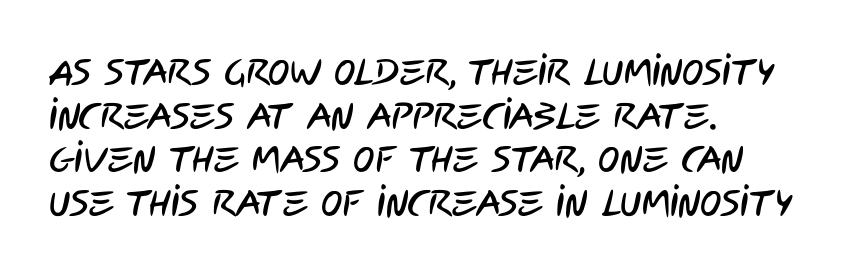
{"serif": "no", "width": "condensed", "stroke_contrast": "low", "x_height": "large", "monospaced": "no", "underline": "no", "align": "left", "line_spacing_ratio": 1.21, "letter_spacing": "normal", "letter_spacing_em": 0.0, "glyph_px": 36}
